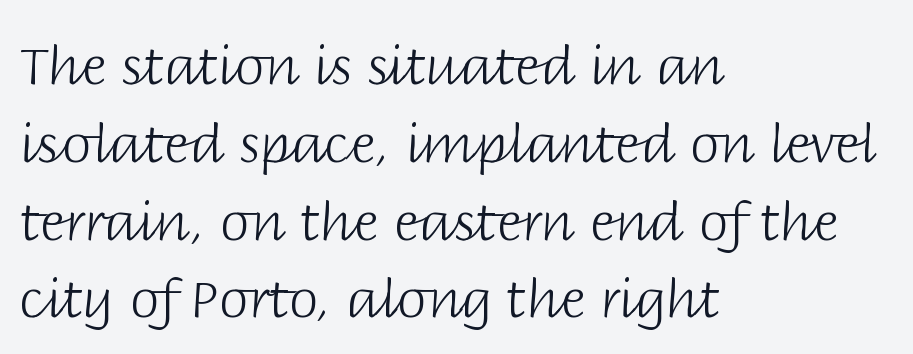
Q: Is the text bold? A: No.
Q: Is the text italic (slanted)? A: No, it is upright.
Q: Is the typeface a serif or a sans-serif typeface? A: Sans-serif.
Q: Is the text underlined? A: No.
Q: How is the paragraph aligned? A: Left-aligned.
Q: Is the spacing between letters normal or unusually wide? A: Normal.
Q: Is the spacing between lines tight, normal or loose? A: Normal.
Q: Width (condensed, normal, or wide)? A: Normal.
Q: Stroke contrast? A: Low.
Q: x-height? A: Large.
Q: Monospaced? A: No.
